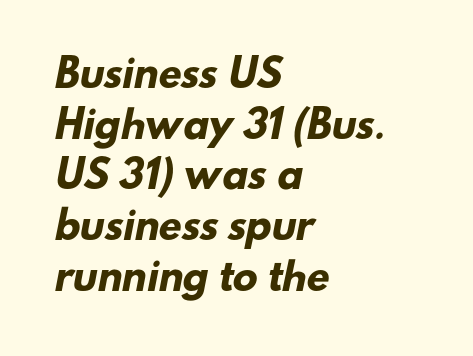
{"serif": "no", "bold": "yes", "weight": "heavy", "width": "normal", "stroke_contrast": "low", "x_height": "small", "monospaced": "no", "underline": "no", "align": "left", "line_spacing": "normal", "line_spacing_ratio": 1.37, "letter_spacing": "normal", "letter_spacing_em": 0.0, "glyph_px": 37}
